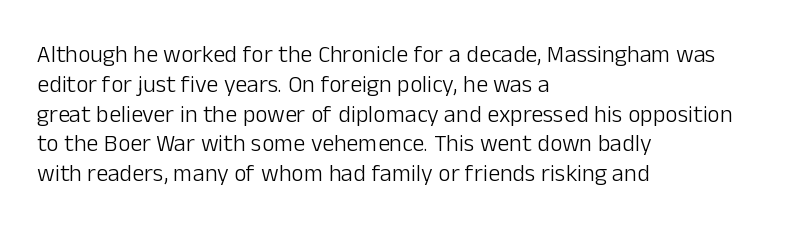
{"italic": "no", "bold": "no", "underline": "no", "align": "left", "line_spacing_ratio": 1.24, "letter_spacing": "normal", "letter_spacing_em": 0.0, "glyph_px": 24}
